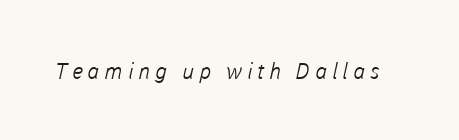
Each stroke keeps to a modest, everyday thickness or less. Compared with typical body copy, the letter spacing here is much looser. The space directly below the letters is spotless.
